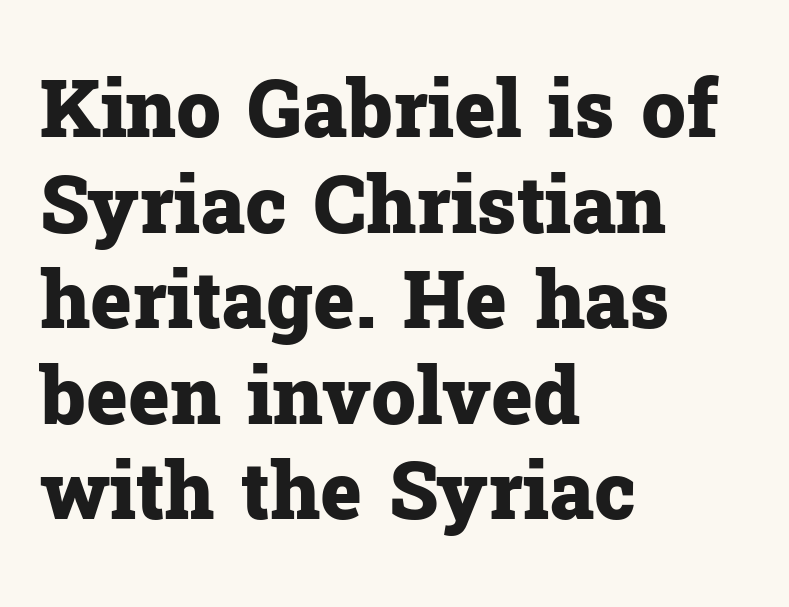
The image shows 79 px heavy serif type, upright; set left-aligned, line spacing 1.21x, normal letter spacing, not underlined; low stroke contrast and a medium x-height.
